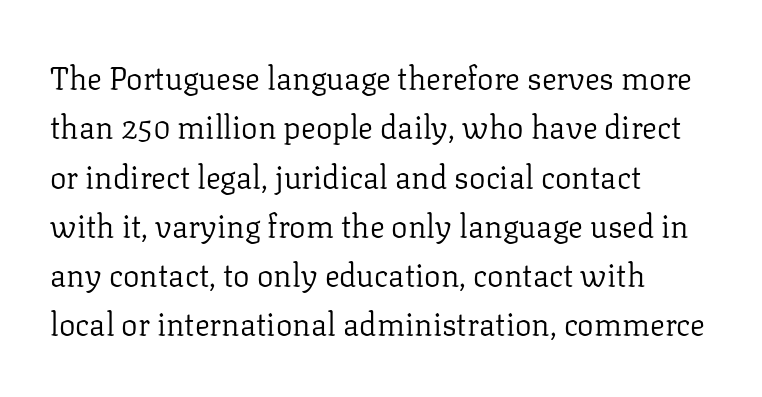
The lettering holds an erect, upright posture throughout. Does the copy run flush right? No — it runs flush left. Is this a fixed-width face? No — the glyphs have proportional, varying widths. The designer went with a serif here, giving each stem small feet.
